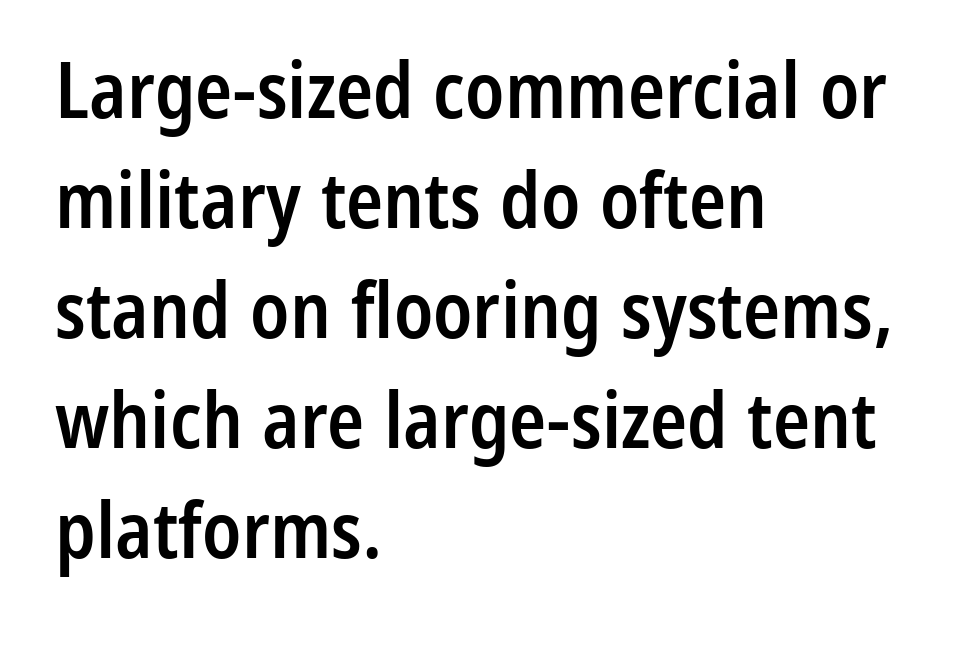
Looks like regular typesetting: each glyph gets only the width it needs. Serif or sans? Sans — the stroke terminals are bare. This is moderately heavy type, rendered in semibold. The specimen omits any rule beneath the text block's lines. The designer left line spacing at the default.
